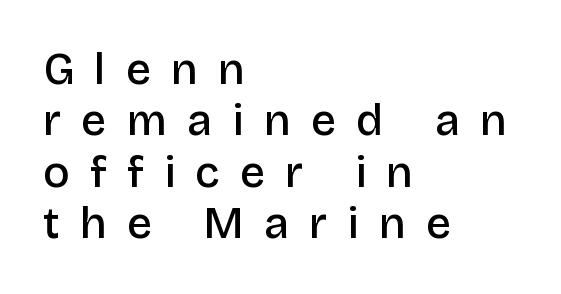
{"serif": "no", "italic": "no", "bold": "semi", "weight": "semibold", "width": "normal", "stroke_contrast": "low", "x_height": "large", "monospaced": "no", "underline": "no", "align": "left", "line_spacing_ratio": 1.17, "letter_spacing": "wide", "letter_spacing_em": 0.46, "glyph_px": 44}
